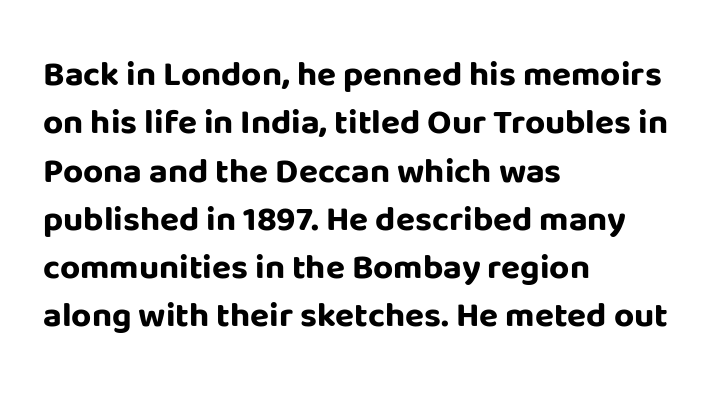
{"serif": "no", "italic": "no", "bold": "yes", "weight": "bold", "width": "normal", "stroke_contrast": "low", "x_height": "large", "monospaced": "no", "underline": "no", "align": "left", "line_spacing": "normal", "line_spacing_ratio": 1.38, "letter_spacing": "normal", "letter_spacing_em": 0.0, "glyph_px": 35}
